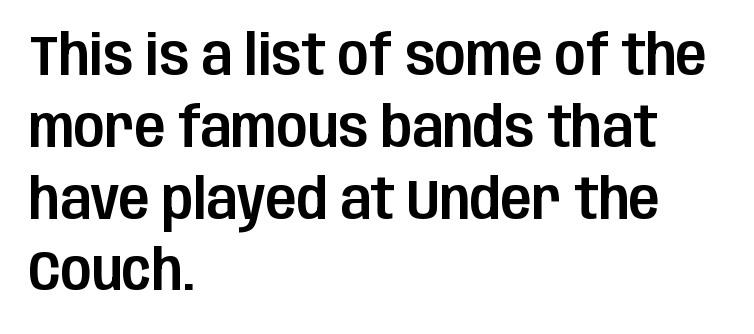
Horizontal alignment here is leftward, the default for most running prose. One glance says typical: line gaps are just what's usual. Character widths vary here, with narrow letters taking less room than wide ones. Letterform terminals end flat and unadorned throughout the passage. Unmarked baselines from the first word to the last.
